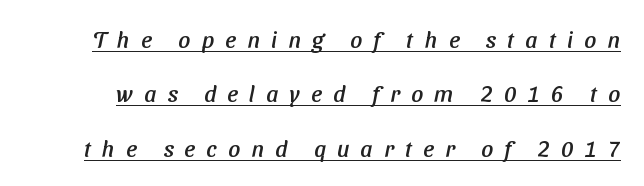
Q: Is the text underlined? A: Yes.
Q: Is the spacing between letters normal or unusually wide? A: Unusually wide.
Q: Is the spacing between lines tight, normal or loose? A: Loose.
